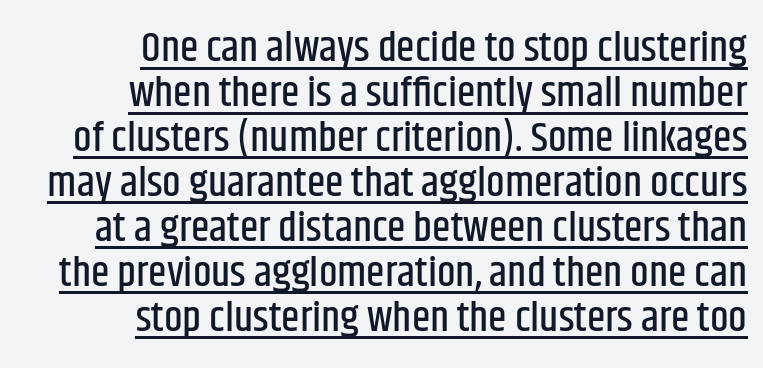
The font's upright variant was chosen for this text. Observe the ordinary spacing: letters are neighbours, not strangers. The glyphs in this specimen are sans serif. The words here are underlined.
